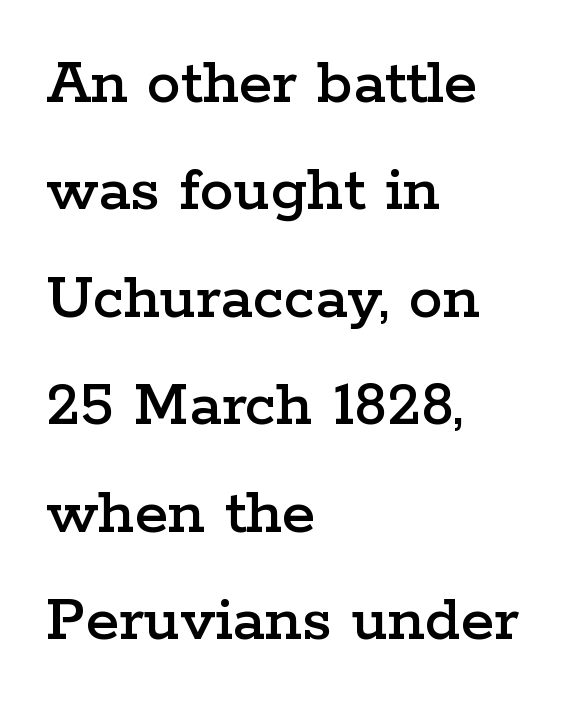
{"serif": "yes", "italic": "no", "width": "wide", "stroke_contrast": "low", "x_height": "medium", "monospaced": "no", "underline": "no", "align": "left", "line_spacing": "normal", "line_spacing_ratio": 1.58, "letter_spacing": "normal", "letter_spacing_em": 0.0, "glyph_px": 68}
